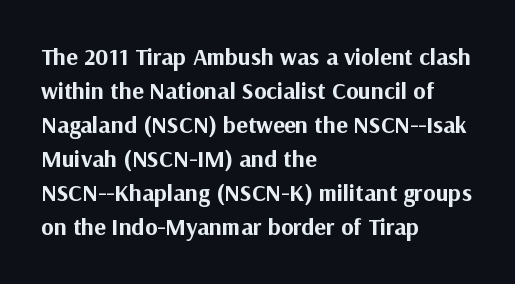
The passage shown stacks its lines at a standard gap. These lines keep a tight, regular rhythm from letter to letter. Descenders hang freely into open space. The sample has been set heavy, in full bold. Leftover space on each line is placed entirely after the last word. Nope, not italic — everything's standing straight.
